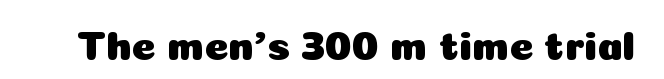
Students, note that the glyphs here touch the page at normal intervals. The gap between lines stays unmarked. The characters display no serif detailing; their extremities are plain. You could not count columns in this text — the font is proportionally spaced. Posture: straight, roman, zero tilt.
